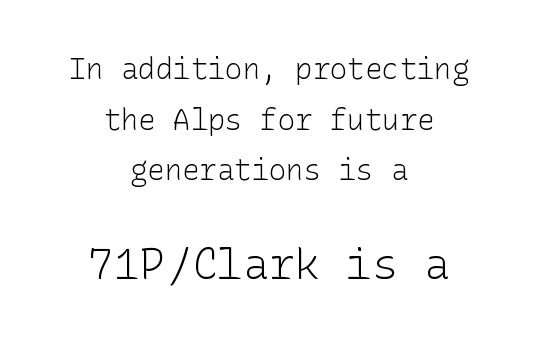
The image shows 43 px light sans-serif type, upright; set centered, line spacing 1.75x, normal letter spacing, not underlined; the second (bottom) block is 1.48x larger; low stroke contrast and a medium x-height.
